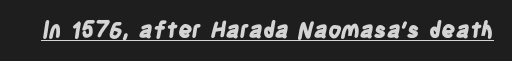
What decoration does the sample have? An underline. The line texture is even and compact thanks to regular tracking. Set as a true bold cut, around the 700 mark.
